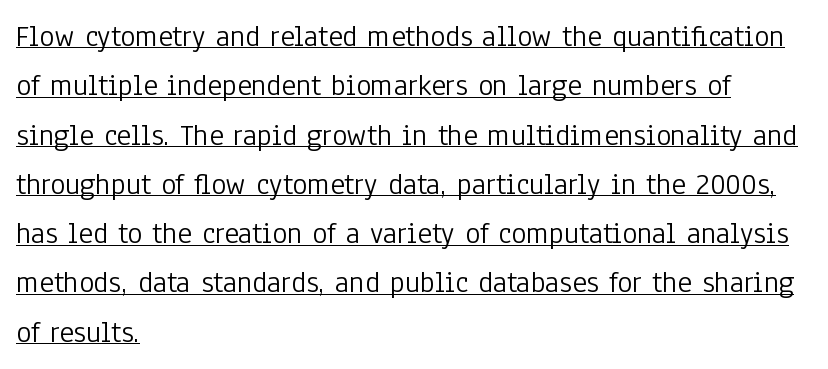
Q: Is the text bold? A: No.
Q: Is the text italic (slanted)? A: No, it is upright.
Q: Is the typeface a serif or a sans-serif typeface? A: Sans-serif.
Q: Is the text underlined? A: Yes.
Q: How is the paragraph aligned? A: Left-aligned.
Q: Is the spacing between letters normal or unusually wide? A: Normal.
Q: Is the spacing between lines tight, normal or loose? A: Normal.
Q: Width (condensed, normal, or wide)? A: Condensed.
Q: Stroke contrast? A: Low.
Q: x-height? A: Medium.
Q: Monospaced? A: No.
